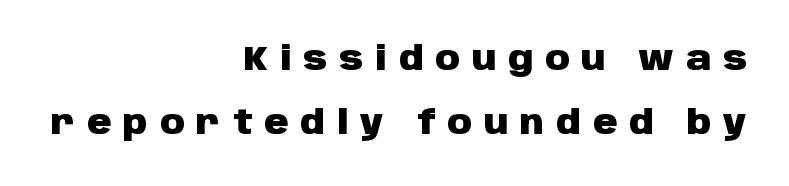
The typesetter chose a ragged-left arrangement here. Is there any slant? The stems are plumb. Glance below the letters and you will spot only blank space. Think of a printed novel: that variable character pitch is what you see here. Strokes here are thick enough to call this a true bold. Look at the bottom of the vertical strokes: they stop flat, with no serifs.
